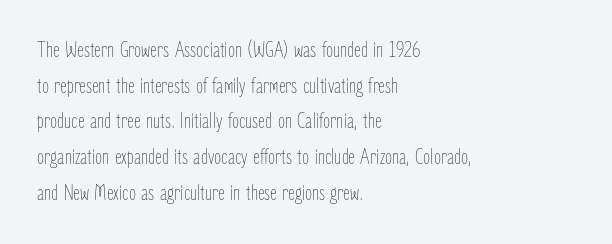
The image shows 23 px text type, upright; set left-aligned, normal line spacing (1.55x), normal letter spacing, not underlined.
